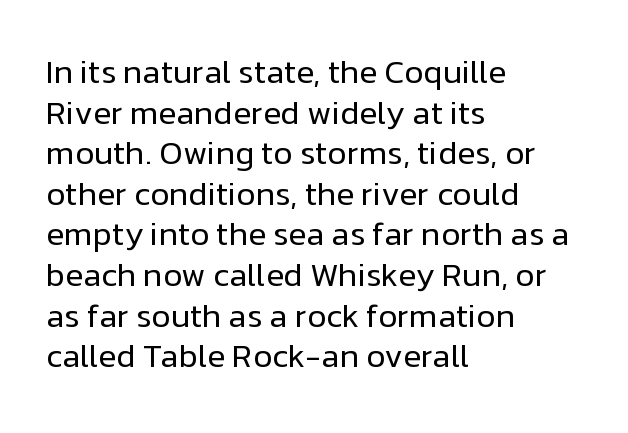
The image shows 33 px regular-weight sans-serif type, upright; set left-aligned, line spacing 1.23x, normal letter spacing, not underlined; low stroke contrast and a medium x-height.
